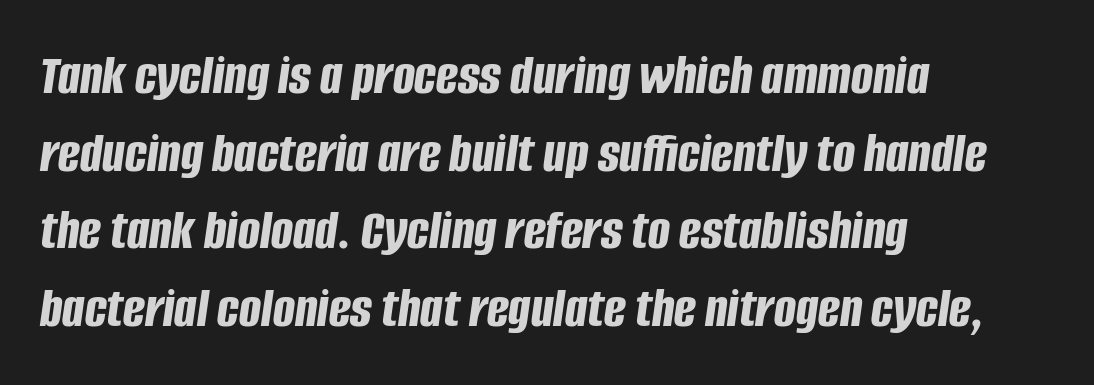
Style check: oblique. You could not count columns in this text — the font is proportionally spaced. Students, note that the glyphs here touch the page at normal intervals. Each new line begins a customary step beneath the previous one. Heavy, bold letterforms.
